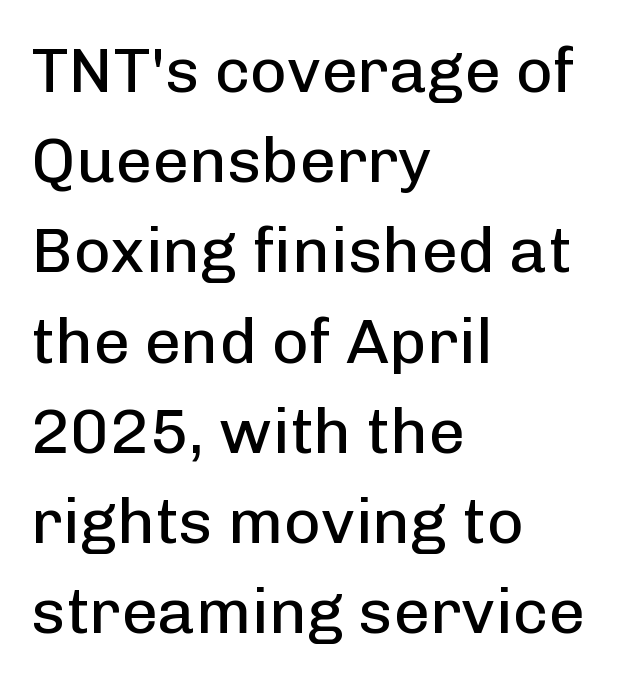
No extra tracking has been applied to these lines. Lines of text with bare space underneath. A sans-serif font was chosen for this passage. Honestly, the row spacing looks completely unremarkable. This rendering uses left alignment, leaving the right contour irregular.
